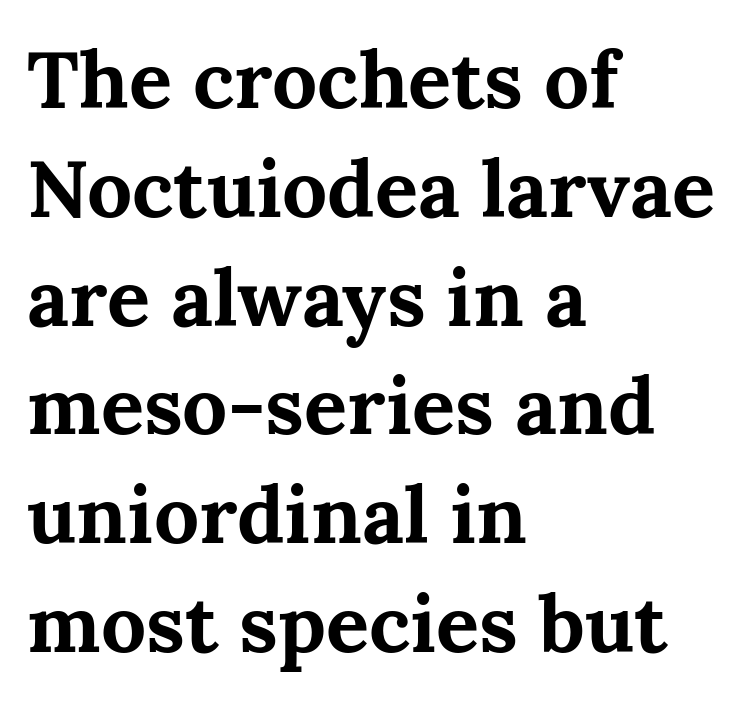
{"serif": "yes", "italic": "no", "bold": "yes", "weight": "bold", "width": "normal", "stroke_contrast": "medium", "x_height": "medium", "monospaced": "no", "underline": "no", "align": "left", "line_spacing": "normal", "line_spacing_ratio": 1.36, "letter_spacing": "normal", "letter_spacing_em": 0.0, "glyph_px": 80}
